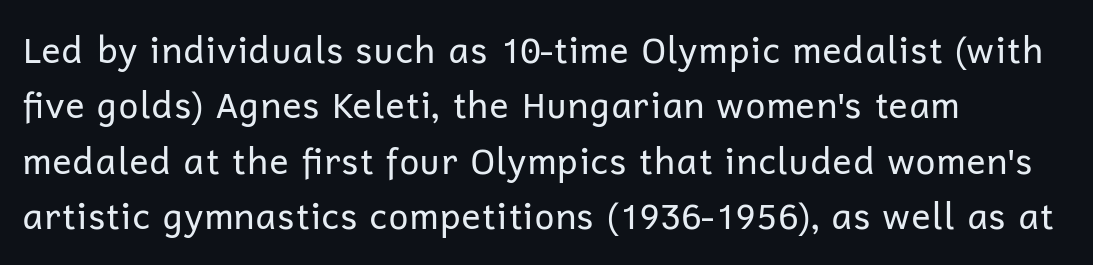
{"serif": "no", "italic": "no", "bold": "no", "weight": "regular", "width": "normal", "stroke_contrast": "low", "x_height": "medium", "monospaced": "no", "underline": "no", "align": "left", "line_spacing": "normal", "line_spacing_ratio": 1.54, "letter_spacing": "normal", "letter_spacing_em": 0.0, "glyph_px": 36}
